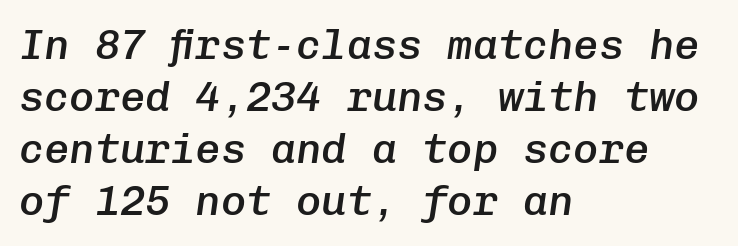
Q: Is the text bold? A: Semi-bold.
Q: Is the text italic (slanted)? A: Yes, it leans right by about 8 degrees.
Q: Is the text underlined? A: No.
Q: How is the paragraph aligned? A: Left-aligned.
Q: Is the spacing between letters normal or unusually wide? A: Normal.
Q: Width (condensed, normal, or wide)? A: Normal.
Q: Stroke contrast? A: Low.
Q: x-height? A: Medium.
Q: Monospaced? A: Yes.
